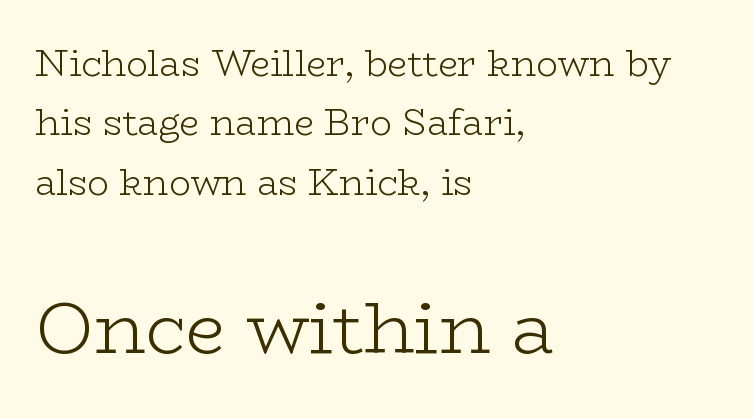
Q: Is the text bold? A: No.
Q: Is the text italic (slanted)? A: No, it is upright.
Q: Is the typeface a serif or a sans-serif typeface? A: Serif.
Q: Is the text underlined? A: No.
Q: How is the paragraph aligned? A: Left-aligned.
Q: Is the spacing between letters normal or unusually wide? A: Normal.
Q: Is the spacing between lines tight, normal or loose? A: Normal.
Q: Which block of text is set in a larger size, the first (top) or the second (bottom)? A: The second (bottom) one.
Q: Width (condensed, normal, or wide)? A: Wide.
Q: Stroke contrast? A: Low.
Q: x-height? A: Medium.
Q: Monospaced? A: No.
